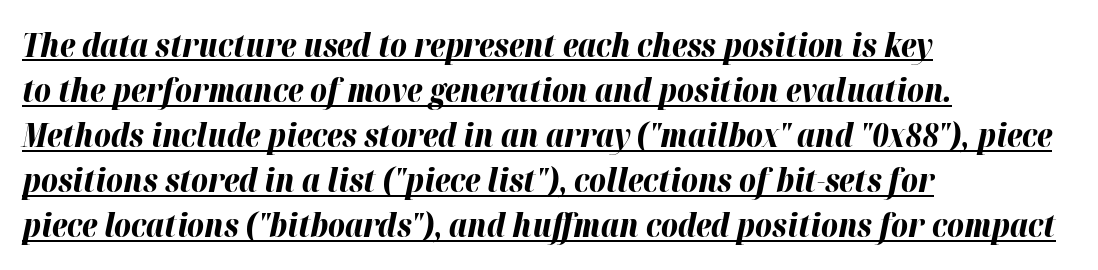
{"italic": "yes", "lean": "right", "slant_degrees": 12, "bold": "yes", "weight": "bold", "width": "normal", "stroke_contrast": "high", "x_height": "medium", "monospaced": "no", "underline": "yes", "align": "left", "line_spacing": "normal", "line_spacing_ratio": 1.41, "letter_spacing": "normal", "letter_spacing_em": 0.0, "glyph_px": 32}
